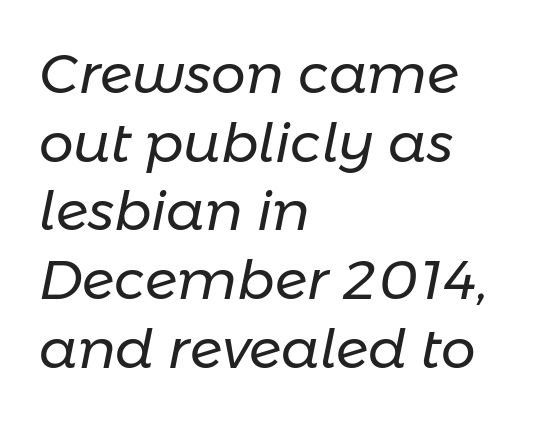
Q: Is the text bold? A: No.
Q: Is the text italic (slanted)? A: Yes, it leans right by about 11 degrees.
Q: Is the text underlined? A: No.
Q: How is the paragraph aligned? A: Left-aligned.
Q: Is the spacing between letters normal or unusually wide? A: Normal.
Q: Is the spacing between lines tight, normal or loose? A: Normal.
Q: Width (condensed, normal, or wide)? A: Normal.
Q: Stroke contrast? A: Low.
Q: x-height? A: Medium.
Q: Monospaced? A: No.
